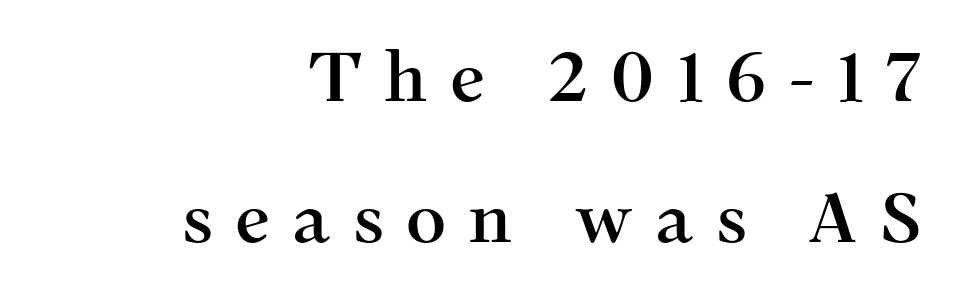
The image shows 70 px serif type, upright; set right-aligned, loose line spacing (2.02x), unusually wide letter spacing (+0.32 em), not underlined; medium stroke contrast and a medium x-height.
